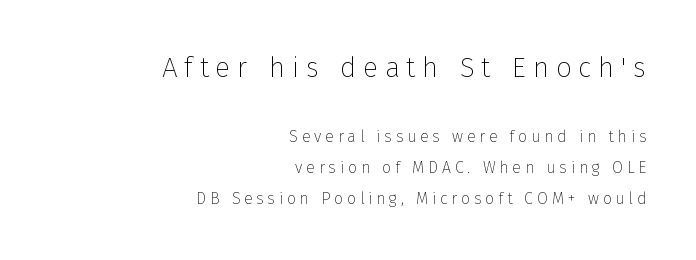
Q: Is the text bold? A: No.
Q: Is the text italic (slanted)? A: No, it is upright.
Q: Is the typeface a serif or a sans-serif typeface? A: Sans-serif.
Q: Is the text underlined? A: No.
Q: How is the paragraph aligned? A: Right-aligned.
Q: Is the spacing between letters normal or unusually wide? A: Unusually wide.
Q: Is the spacing between lines tight, normal or loose? A: Loose.
Q: Which block of text is set in a larger size, the first (top) or the second (bottom)? A: The first (top) one.
Q: Width (condensed, normal, or wide)? A: Normal.
Q: Stroke contrast? A: Low.
Q: x-height? A: Medium.
Q: Monospaced? A: No.
